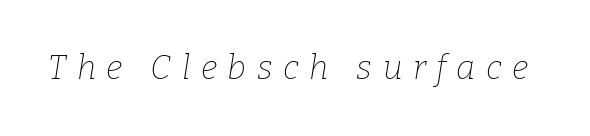
{"serif": "yes", "italic": "yes", "lean": "right", "slant_degrees": 9, "bold": "no", "weight": "thin", "width": "normal", "stroke_contrast": "low", "x_height": "medium", "monospaced": "no", "underline": "no", "letter_spacing": "wide", "letter_spacing_em": 0.32, "glyph_px": 33}
